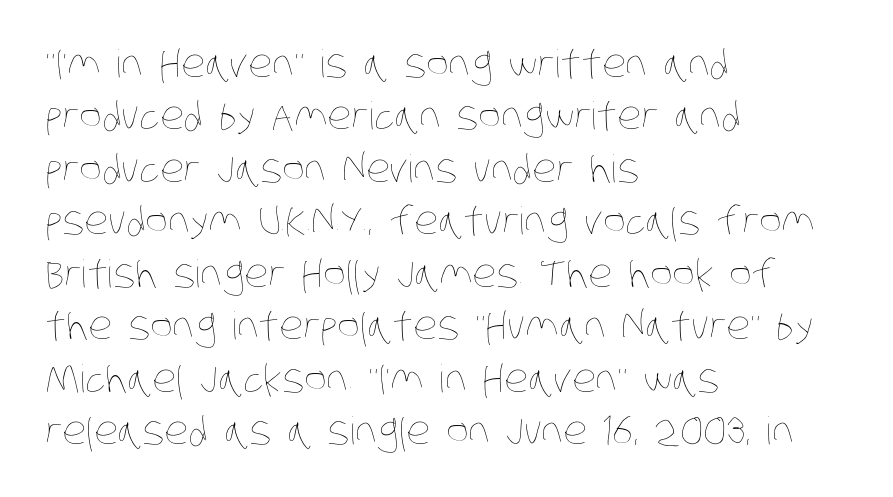
This sample has the flowing, uneven cadence of proportional lettering. If you drew a ruler down the left edge, every line would touch it. This reads as an unemphasized weight, regular at the heaviest. Default kerning and tracking; the words read as compact shapes.
